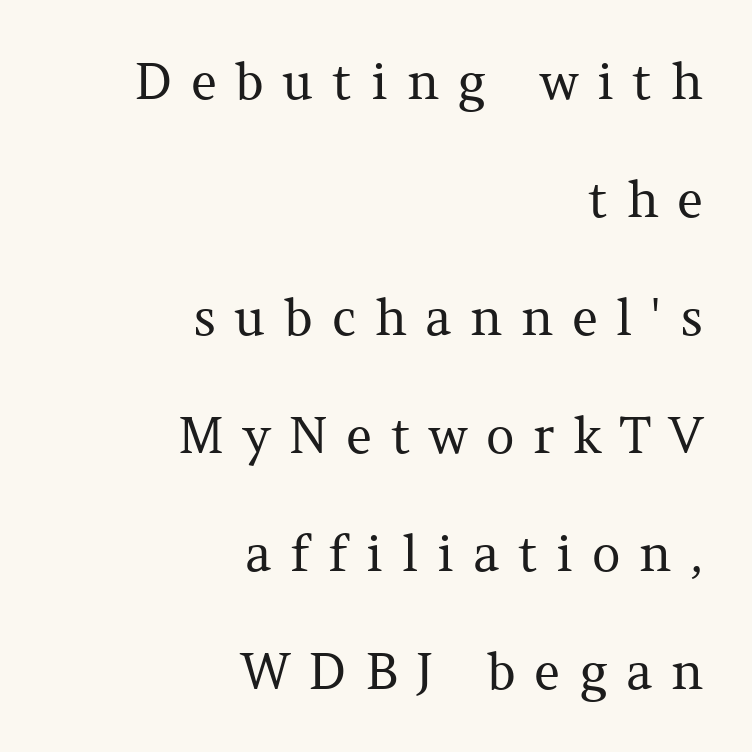
{"serif": "yes", "italic": "no", "bold": "no", "weight": "regular", "width": "normal", "stroke_contrast": "medium", "x_height": "medium", "monospaced": "no", "underline": "no", "align": "right", "line_spacing": "loose", "line_spacing_ratio": 2.36, "letter_spacing": "wide", "letter_spacing_em": 0.37, "glyph_px": 50}
